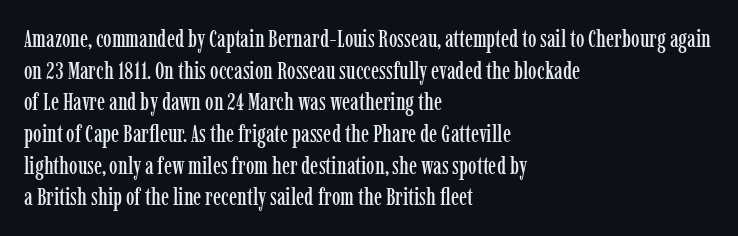
Q: Is the text italic (slanted)? A: No, it is upright.
Q: Is the text underlined? A: No.
Q: How is the paragraph aligned? A: Left-aligned.
Q: Is the spacing between letters normal or unusually wide? A: Normal.
Q: Is the spacing between lines tight, normal or loose? A: Normal.
